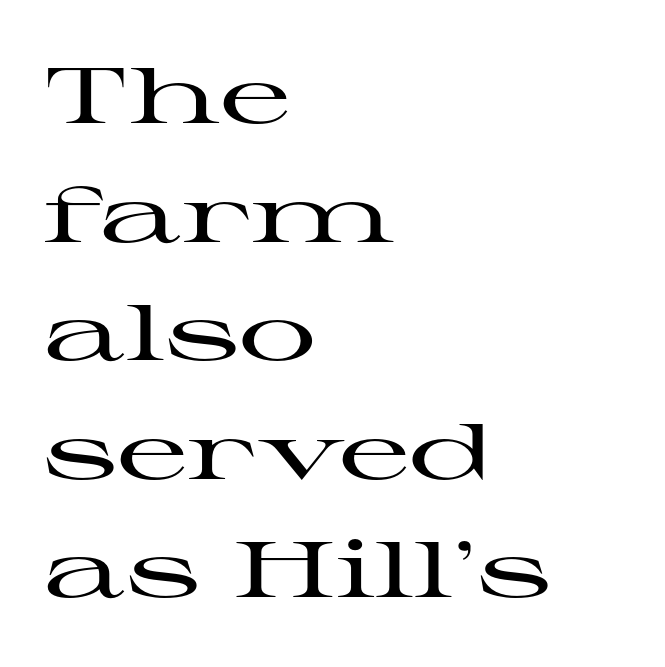
{"serif": "yes", "italic": "no", "width": "wide", "stroke_contrast": "high", "x_height": "medium", "monospaced": "no", "underline": "no", "align": "left", "line_spacing": "normal", "line_spacing_ratio": 1.52, "letter_spacing": "normal", "letter_spacing_em": 0.0, "glyph_px": 78}
